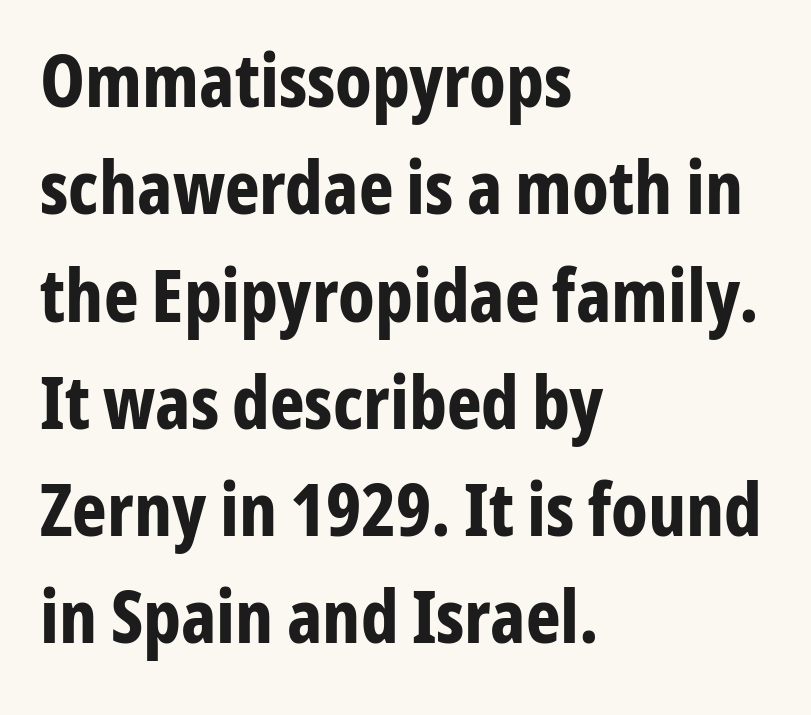
The image shows 74 px bold, condensed sans-serif type, upright; set left-aligned, normal line spacing (1.45x), normal letter spacing, not underlined; low stroke contrast and a medium x-height.
